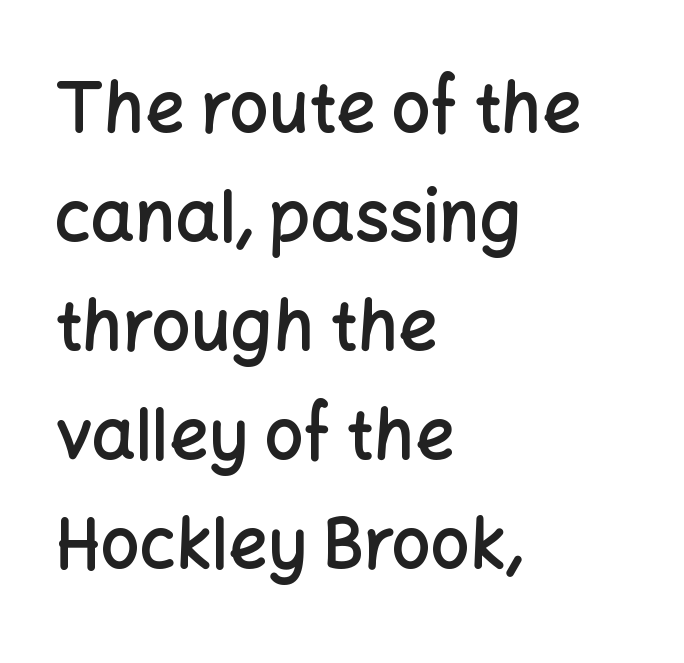
The image shows 69 px semibold sans-serif type, upright; set left-aligned, normal line spacing (1.58x), normal letter spacing, not underlined; low stroke contrast and a medium x-height.
